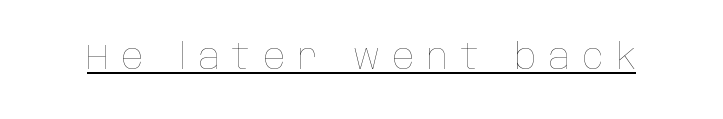
Q: Is the text bold? A: No.
Q: Is the text italic (slanted)? A: No, it is upright.
Q: Is the text underlined? A: Yes.
Q: Is the spacing between letters normal or unusually wide? A: Unusually wide.
Q: Width (condensed, normal, or wide)? A: Condensed.
Q: Stroke contrast? A: Low.
Q: x-height? A: Large.
Q: Monospaced? A: No.
